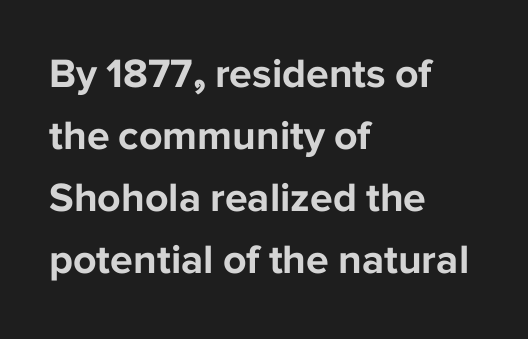
Is the type bold? Yes — the strokes are clearly thick and heavy. Inter-character spacing is left at the font's built-in metrics. What's the leading like? Ordinary, nothing unusual. Short and long lines alike share a common starting point at left. The face used here is proportionally spaced, like ordinary book or web type.
